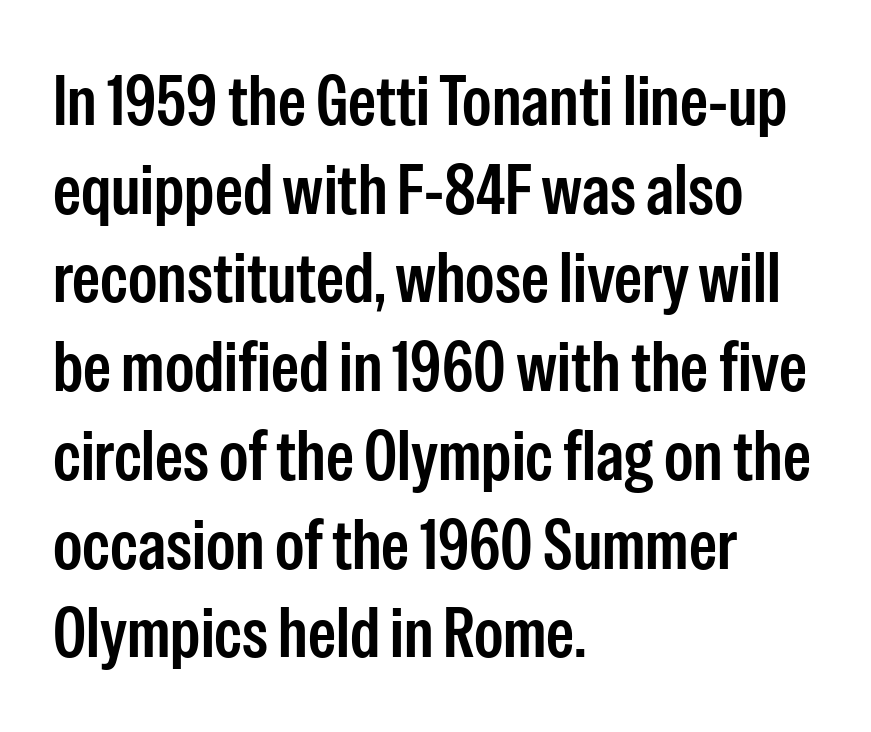
The tracking reads as untouched default to a designer's eye. These lines are set flush left with a ragged right edge. Each letter keeps its own natural width here, so spacing adapts to shape. The passage shown stacks its lines at a standard gap.
